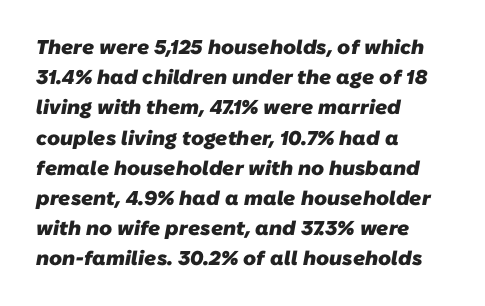
Caption: multi-line text, flush left, ragged right. Emphasis by weight is at full strength: bold. Normally led — the rows are evenly, conventionally spaced. The passage shown is not underscored anywhere. Between one letter and the next there's only the usual sliver of space.
